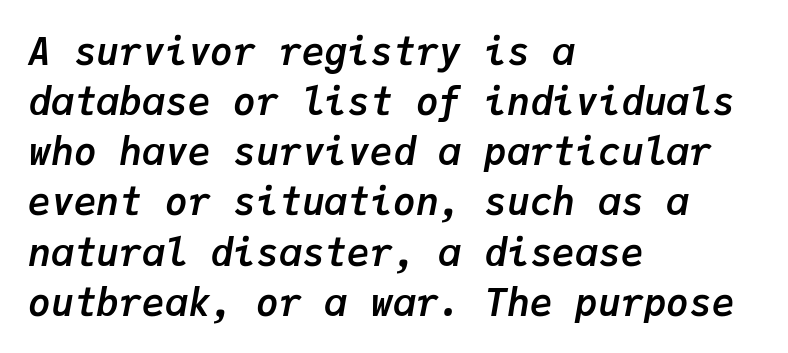
{"italic": "yes", "lean": "right", "slant_degrees": 9, "bold": "yes", "weight": "semibold", "width": "normal", "stroke_contrast": "low", "x_height": "medium", "monospaced": "yes", "underline": "no", "align": "left", "line_spacing": "normal", "line_spacing_ratio": 1.32, "letter_spacing": "normal", "letter_spacing_em": 0.0, "glyph_px": 38}
